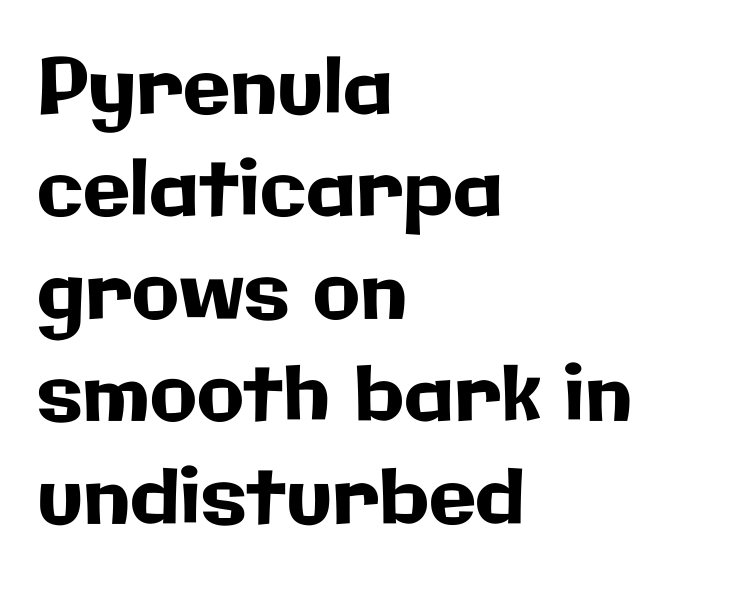
{"serif": "no", "italic": "no", "width": "normal", "stroke_contrast": "low", "x_height": "medium", "monospaced": "no", "underline": "no", "align": "left", "line_spacing": "normal", "line_spacing_ratio": 1.33, "letter_spacing": "normal", "letter_spacing_em": 0.0, "glyph_px": 77}
